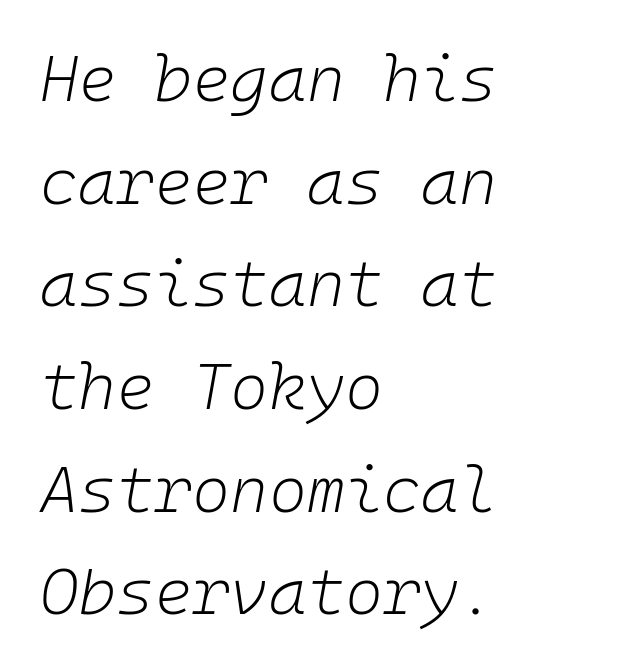
The image shows 65 px light type, italic (leaning right), monospaced; set left-aligned, normal line spacing (1.58x), normal letter spacing, not underlined; low stroke contrast and a medium x-height.
